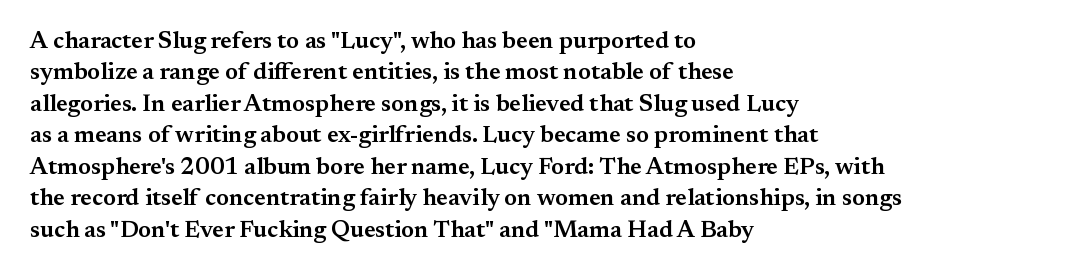
Q: Is the text bold? A: Semi-bold.
Q: Is the text italic (slanted)? A: No, it is upright.
Q: Is the text underlined? A: No.
Q: How is the paragraph aligned? A: Left-aligned.
Q: Is the spacing between letters normal or unusually wide? A: Normal.
Q: Is the spacing between lines tight, normal or loose? A: Normal.
